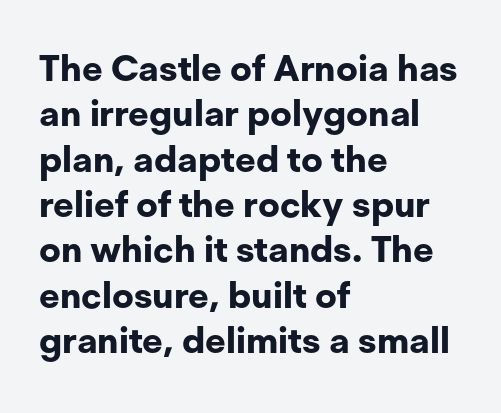
Q: Is the text bold? A: Yes.
Q: Is the text italic (slanted)? A: No, it is upright.
Q: Is the typeface a serif or a sans-serif typeface? A: Sans-serif.
Q: Is the text underlined? A: No.
Q: How is the paragraph aligned? A: Left-aligned.
Q: Is the spacing between letters normal or unusually wide? A: Normal.
Q: Is the spacing between lines tight, normal or loose? A: Normal.
Q: Width (condensed, normal, or wide)? A: Normal.
Q: Stroke contrast? A: Low.
Q: x-height? A: Medium.
Q: Monospaced? A: No.
